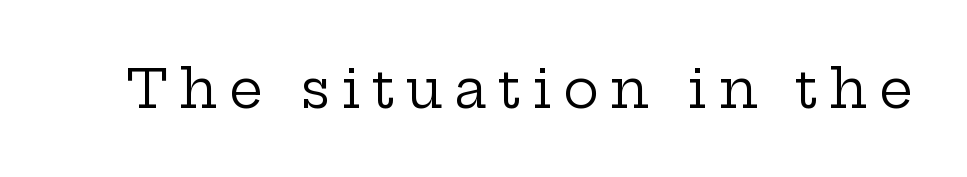
Q: Is the text bold? A: No.
Q: Is the text italic (slanted)? A: No, it is upright.
Q: Is the typeface a serif or a sans-serif typeface? A: Serif.
Q: Is the text underlined? A: No.
Q: Is the spacing between letters normal or unusually wide? A: Unusually wide.
Q: Width (condensed, normal, or wide)? A: Wide.
Q: Stroke contrast? A: Low.
Q: x-height? A: Medium.
Q: Monospaced? A: No.
